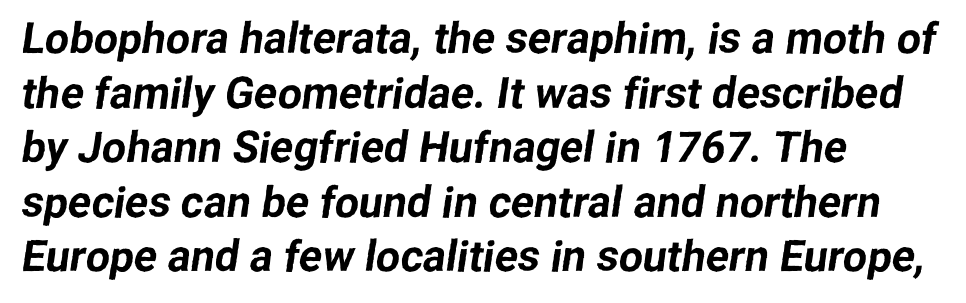
{"serif": "no", "width": "normal", "stroke_contrast": "low", "x_height": "medium", "monospaced": "no", "underline": "no", "align": "left", "line_spacing": "normal", "line_spacing_ratio": 1.27, "letter_spacing": "normal", "letter_spacing_em": 0.0, "glyph_px": 43}
